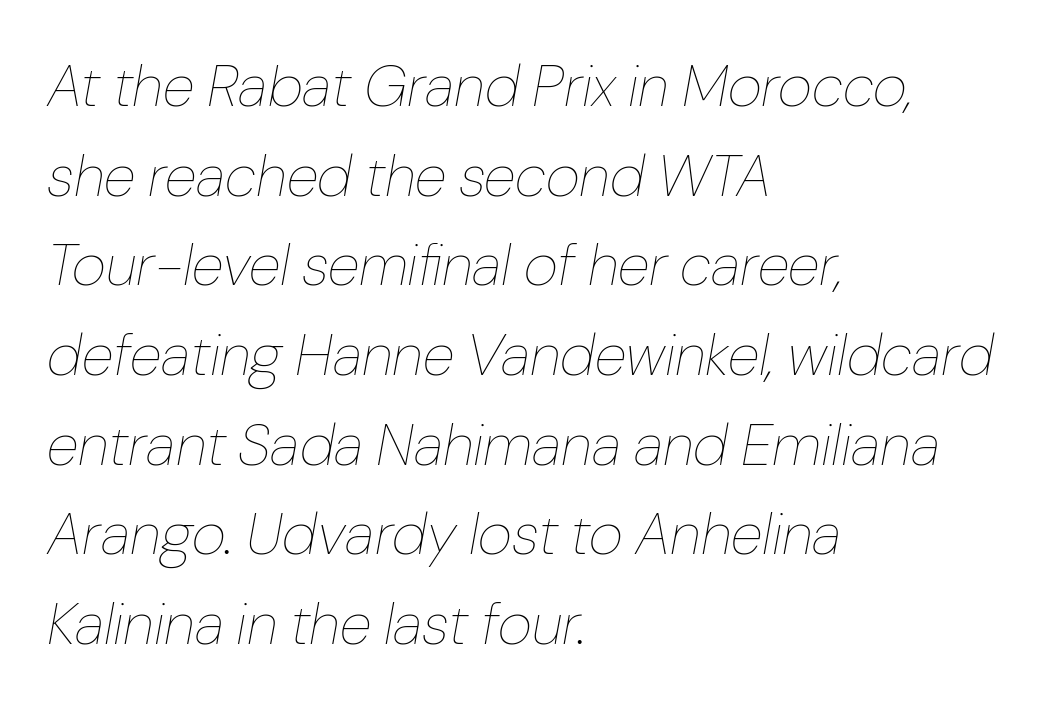
{"italic": "yes", "lean": "right", "slant_degrees": 10, "bold": "no", "weight": "thin", "width": "normal", "stroke_contrast": "low", "x_height": "medium", "monospaced": "no", "underline": "no", "align": "left", "line_spacing": "normal", "line_spacing_ratio": 1.52, "letter_spacing": "normal", "letter_spacing_em": 0.0, "glyph_px": 59}
